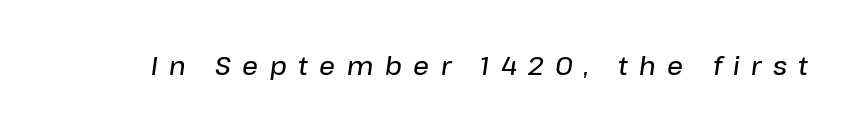
Q: Is the text bold? A: Semi-bold.
Q: Is the text italic (slanted)? A: Yes, it leans right by about 8 degrees.
Q: Is the text underlined? A: No.
Q: Is the spacing between letters normal or unusually wide? A: Unusually wide.
